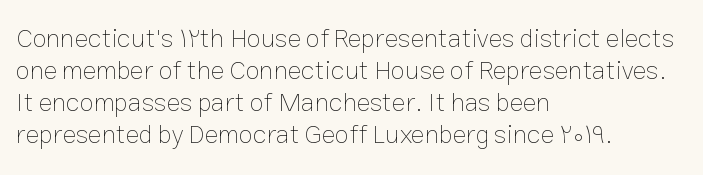
Q: Is the text bold? A: No.
Q: Is the text italic (slanted)? A: No, it is upright.
Q: Is the text underlined? A: No.
Q: How is the paragraph aligned? A: Left-aligned.
Q: Is the spacing between letters normal or unusually wide? A: Normal.
